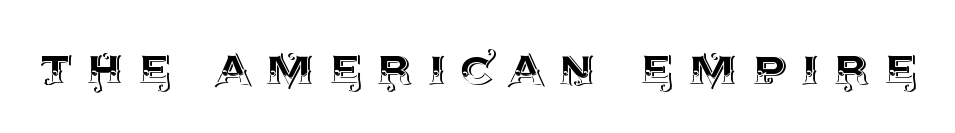
The image shows 56 px text type, upright; set unusually wide letter spacing (+0.27 em), not underlined; a large x-height.
